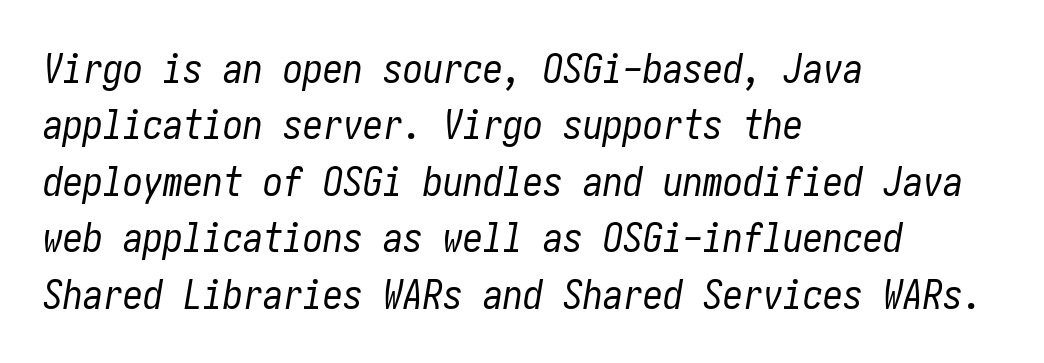
The image shows 40 px regular-weight, condensed type, italic (leaning right); set left-aligned, normal line spacing (1.41x), normal letter spacing, not underlined; low stroke contrast and a medium x-height.
